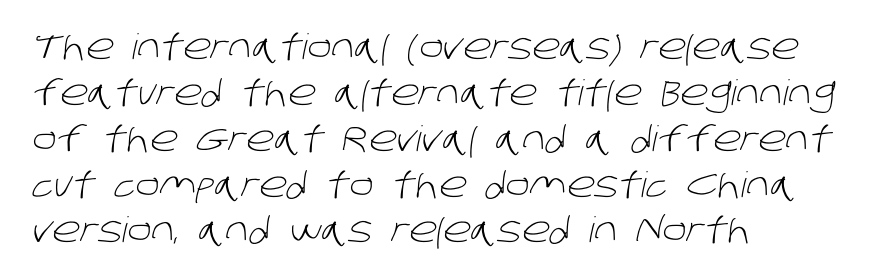
Varying glyph widths throughout — classic text-font behaviour. The letters look calm and open, with moderate or lighter stems. Line beginnings align vertically; line endings do not. A typesetter would call this zero additional tracking. The designer went with a sans here, leaving each stem footless.
